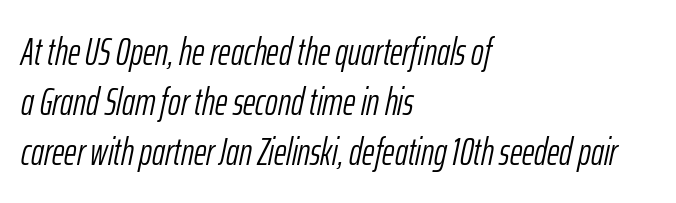
Q: Is the text bold? A: No.
Q: Is the text italic (slanted)? A: Yes, it leans right by about 12 degrees.
Q: Is the text underlined? A: No.
Q: How is the paragraph aligned? A: Left-aligned.
Q: Is the spacing between letters normal or unusually wide? A: Normal.
Q: Is the spacing between lines tight, normal or loose? A: Normal.
Q: Width (condensed, normal, or wide)? A: Condensed.
Q: Stroke contrast? A: Low.
Q: x-height? A: Medium.
Q: Monospaced? A: No.
